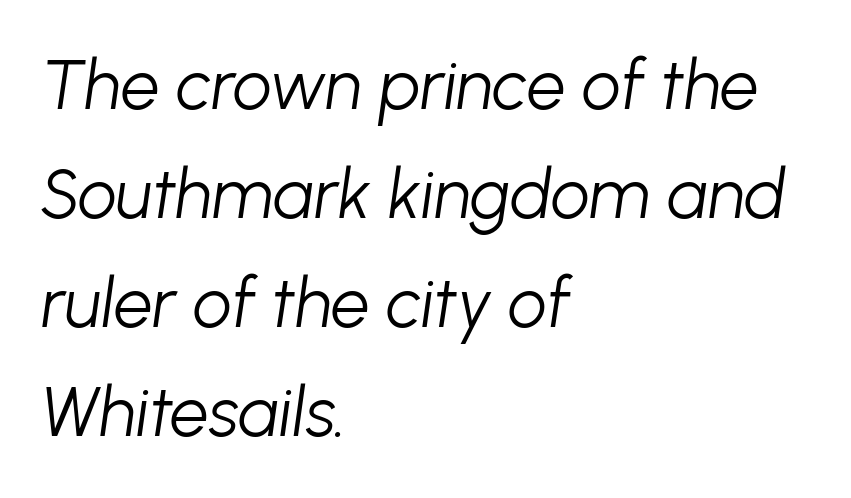
{"italic": "yes", "lean": "right", "slant_degrees": 8, "bold": "no", "weight": "light", "width": "normal", "stroke_contrast": "low", "x_height": "medium", "monospaced": "no", "underline": "no", "align": "left", "line_spacing": "normal", "line_spacing_ratio": 1.58, "letter_spacing": "normal", "letter_spacing_em": 0.0, "glyph_px": 69}
